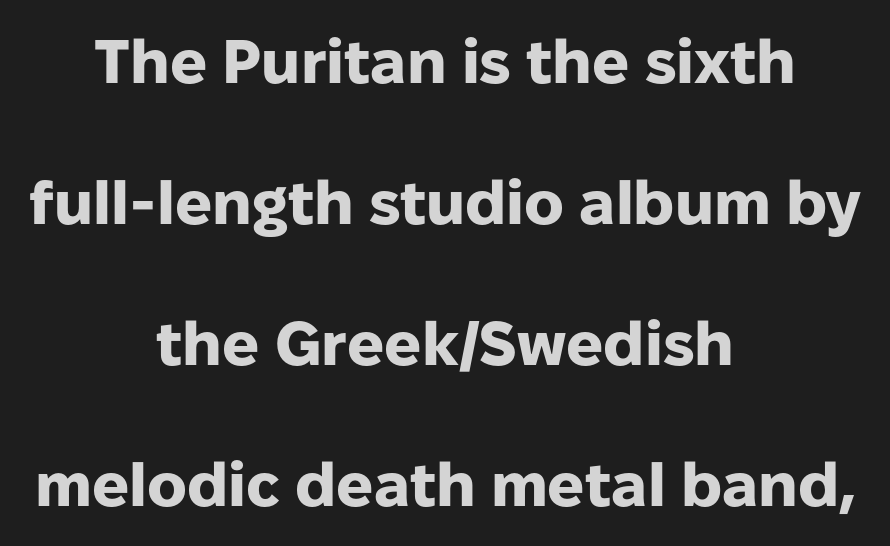
{"serif": "no", "italic": "no", "bold": "yes", "weight": "heavy", "width": "normal", "stroke_contrast": "low", "x_height": "medium", "monospaced": "no", "underline": "no", "align": "center", "line_spacing": "loose", "line_spacing_ratio": 2.31, "letter_spacing": "normal", "letter_spacing_em": 0.0, "glyph_px": 61}
